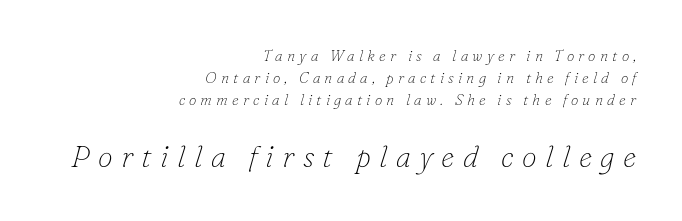
{"serif": "yes", "italic": "yes", "lean": "right", "slant_degrees": 16, "bold": "no", "weight": "thin", "width": "normal", "stroke_contrast": "low", "x_height": "small", "monospaced": "no", "underline": "no", "align": "right", "line_spacing": "normal", "line_spacing_ratio": 1.48, "letter_spacing": "wide", "letter_spacing_em": 0.28, "larger_block": "second", "size_ratio": 2.0, "glyph_px": 30}
